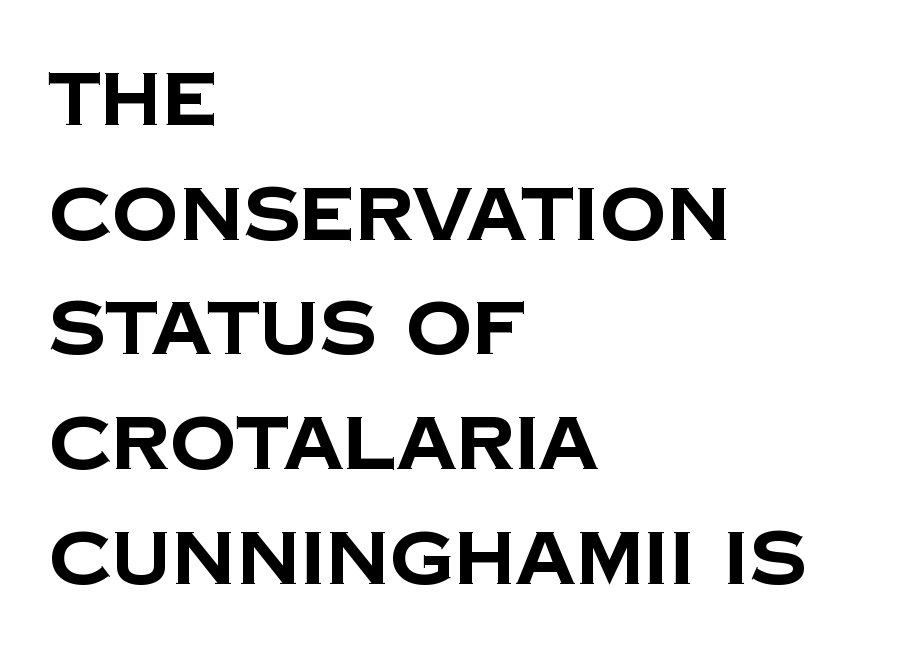
Alignment: flush left. The space directly below the letters is spotless. Vertical spacing — default. Proportional: the letters do not fall into vertical columns.
